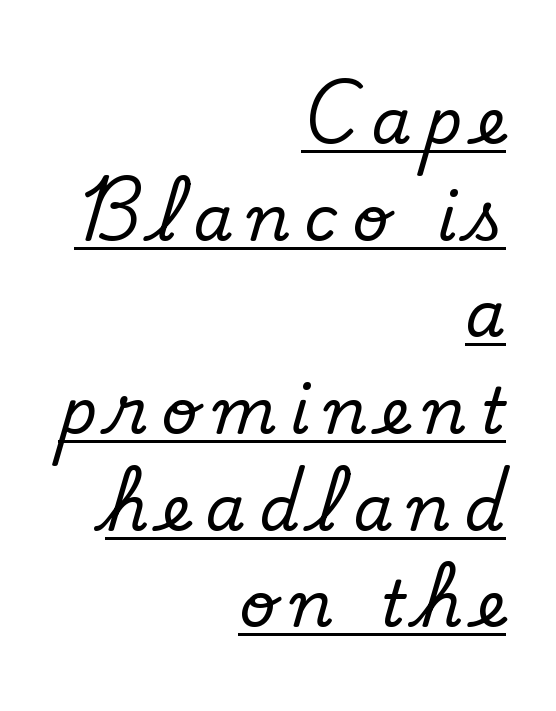
The characters display serif detailing at their extremities. Do the characters align in a grid? No, the font is proportional. Underlining? Definitely there. Reading down the column, the eye jumps a familiar distance to each next line. Between one letter and the next there's a generous, obvious gap.
